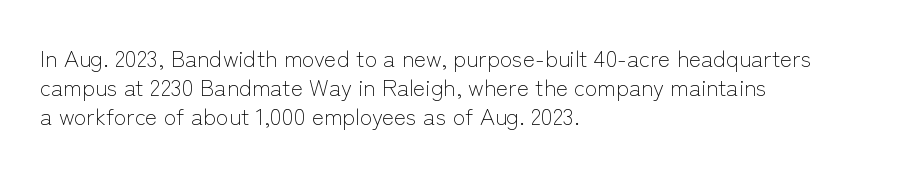
The image shows 23 px text type, upright; set left-aligned, normal line spacing (1.26x), normal letter spacing, not underlined.
